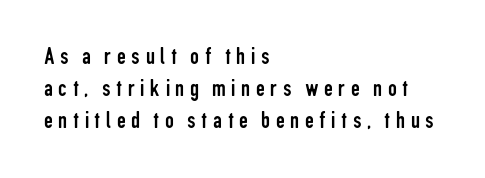
{"italic": "no", "bold": "no", "underline": "no", "align": "left", "line_spacing": "normal", "line_spacing_ratio": 1.29, "letter_spacing": "wide", "letter_spacing_em": 0.22, "glyph_px": 25}
